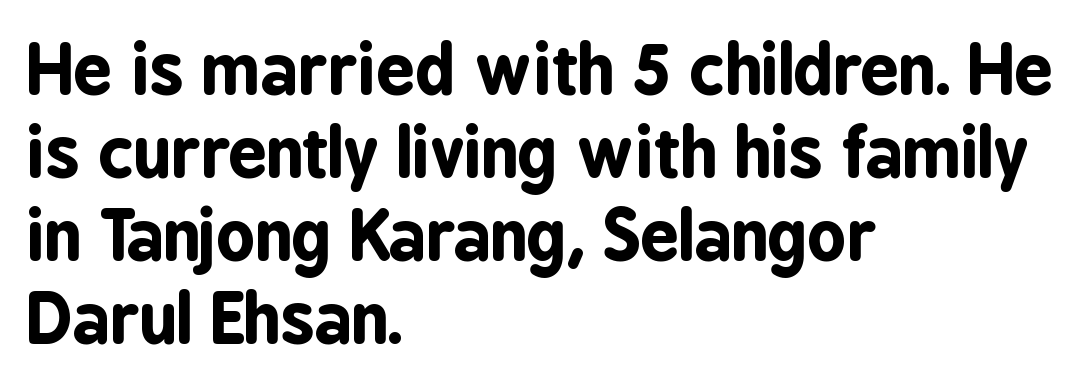
The image shows 68 px bold, condensed sans-serif type, upright; set left-aligned, line spacing 1.22x, normal letter spacing, not underlined; low stroke contrast and a medium x-height.
